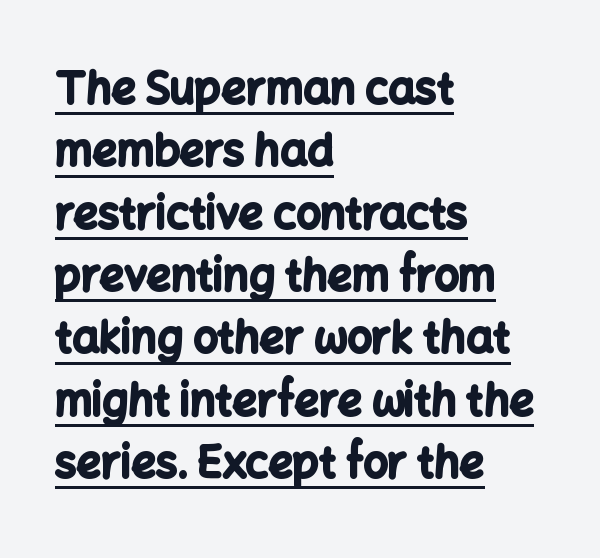
Q: Is the text bold? A: Yes.
Q: Is the text italic (slanted)? A: No, it is upright.
Q: Is the typeface a serif or a sans-serif typeface? A: Sans-serif.
Q: Is the text underlined? A: Yes.
Q: How is the paragraph aligned? A: Left-aligned.
Q: Is the spacing between letters normal or unusually wide? A: Normal.
Q: Is the spacing between lines tight, normal or loose? A: Normal.
Q: Width (condensed, normal, or wide)? A: Normal.
Q: Stroke contrast? A: Low.
Q: x-height? A: Medium.
Q: Monospaced? A: No.
